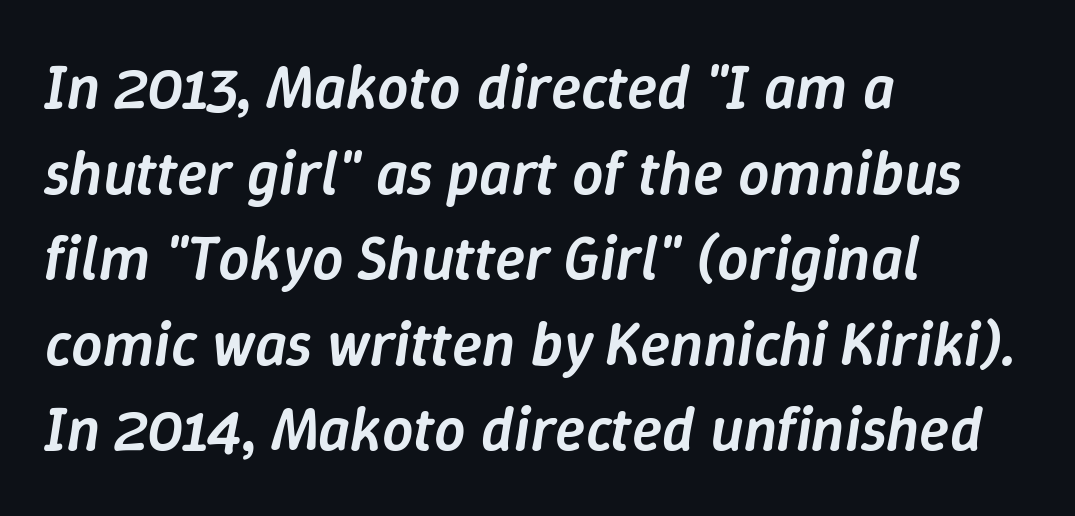
{"italic": "yes", "lean": "right", "slant_degrees": 9, "bold": "semi", "weight": "semibold", "width": "normal", "stroke_contrast": "low", "x_height": "medium", "monospaced": "no", "underline": "no", "align": "left", "line_spacing": "normal", "line_spacing_ratio": 1.38, "letter_spacing": "normal", "letter_spacing_em": 0.0, "glyph_px": 62}
